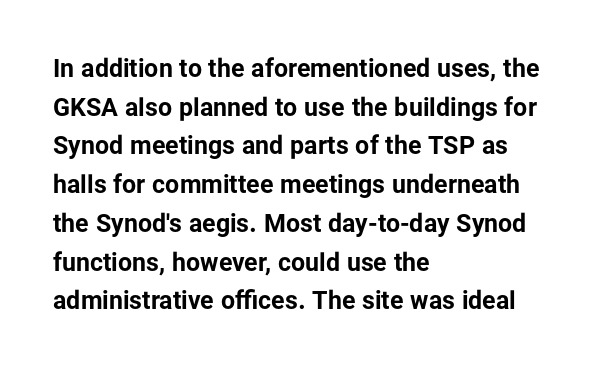
{"italic": "no", "bold": "yes", "underline": "no", "align": "left", "line_spacing": "normal", "line_spacing_ratio": 1.55, "letter_spacing": "normal", "letter_spacing_em": 0.0, "glyph_px": 25}
